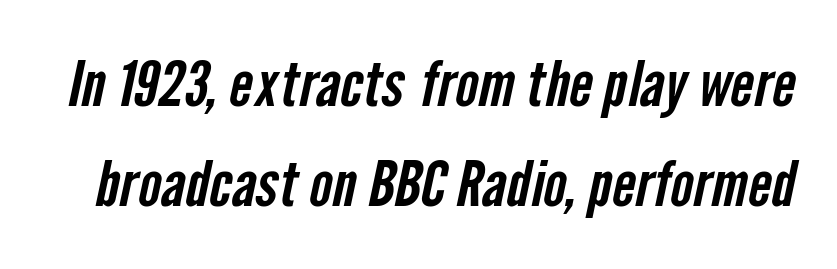
The image shows 62 px condensed sans-serif type; set normal line spacing (1.61x), normal letter spacing, not underlined; low stroke contrast and a medium x-height.
